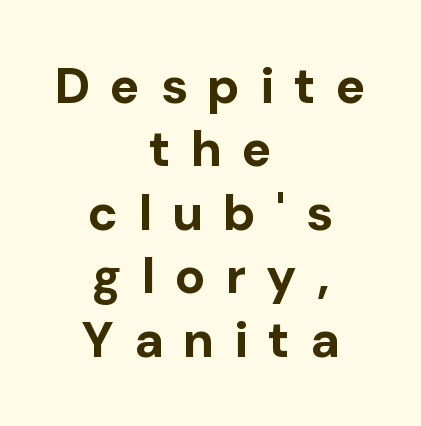
The image shows 50 px bold sans-serif type, upright; set centered, normal line spacing (1.27x), unusually wide letter spacing (+0.4 em), not underlined; low stroke contrast and a medium x-height.
